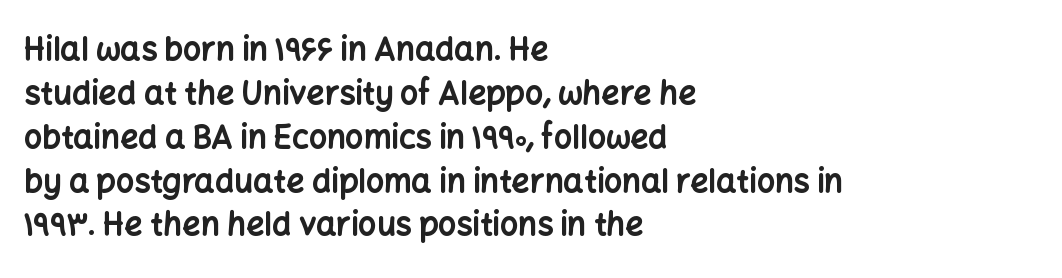
Q: Is the text bold? A: Yes.
Q: Is the text italic (slanted)? A: No, it is upright.
Q: Is the typeface a serif or a sans-serif typeface? A: Sans-serif.
Q: Is the text underlined? A: No.
Q: How is the paragraph aligned? A: Left-aligned.
Q: Is the spacing between letters normal or unusually wide? A: Normal.
Q: Is the spacing between lines tight, normal or loose? A: Normal.
Q: Width (condensed, normal, or wide)? A: Normal.
Q: Stroke contrast? A: Low.
Q: x-height? A: Medium.
Q: Monospaced? A: No.
